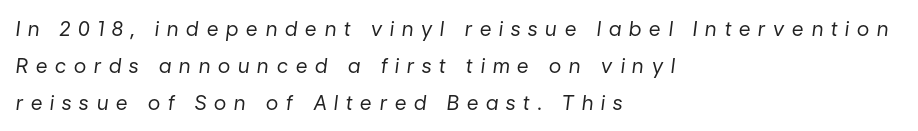
{"italic": "yes", "lean": "right", "slant_degrees": 7, "bold": "no", "underline": "no", "align": "left", "line_spacing_ratio": 1.85, "letter_spacing": "wide", "letter_spacing_em": 0.4, "glyph_px": 20}
